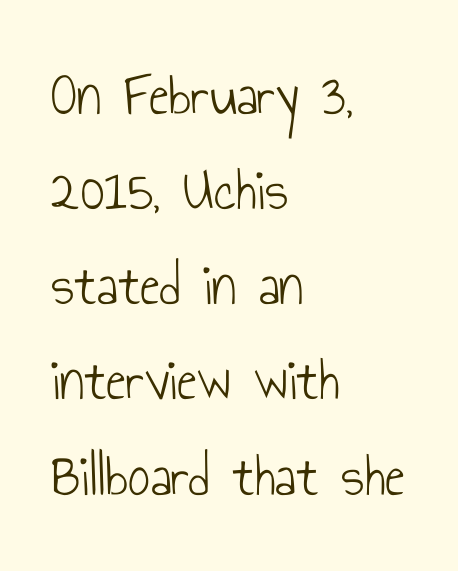
{"serif": "no", "italic": "no", "bold": "no", "weight": "light", "width": "condensed", "stroke_contrast": "low", "x_height": "small", "monospaced": "no", "underline": "no", "align": "left", "line_spacing": "normal", "line_spacing_ratio": 1.56, "letter_spacing": "normal", "letter_spacing_em": 0.0, "glyph_px": 61}
